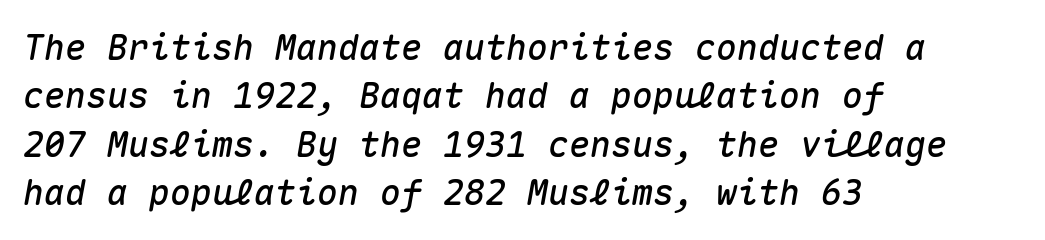
The image shows 35 px text type, italic (leaning right), monospaced; set left-aligned, normal line spacing (1.38x), normal letter spacing, not underlined; medium stroke contrast and a medium x-height.
